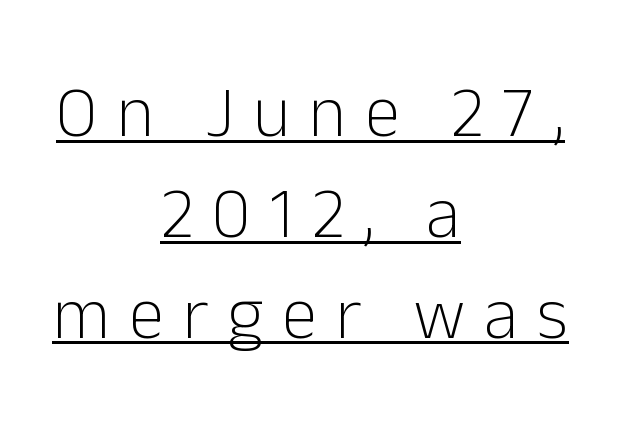
The image shows 72 px light sans-serif type, upright; set centered, normal line spacing (1.4x), unusually wide letter spacing (+0.26 em), underlined; low stroke contrast and a medium x-height.
